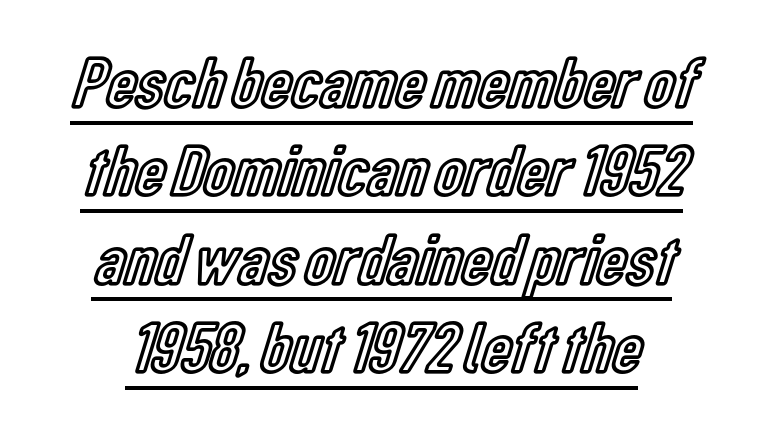
{"width": "condensed", "x_height": "medium", "monospaced": "no", "underline": "yes", "line_spacing_ratio": 1.21, "letter_spacing": "normal", "letter_spacing_em": 0.0, "glyph_px": 73}
